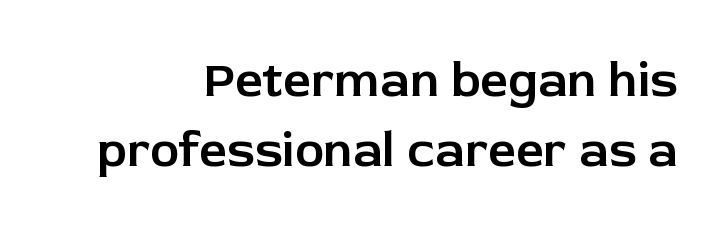
Q: Is the text italic (slanted)? A: No, it is upright.
Q: Is the typeface a serif or a sans-serif typeface? A: Sans-serif.
Q: Is the text underlined? A: No.
Q: How is the paragraph aligned? A: Right-aligned.
Q: Is the spacing between letters normal or unusually wide? A: Normal.
Q: Is the spacing between lines tight, normal or loose? A: Normal.
Q: Width (condensed, normal, or wide)? A: Normal.
Q: Stroke contrast? A: Low.
Q: x-height? A: Medium.
Q: Monospaced? A: No.
